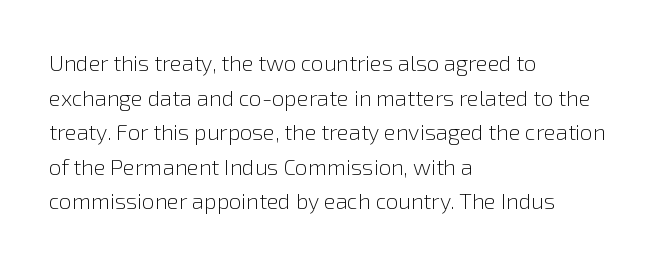
Q: Is the text bold? A: No.
Q: Is the text italic (slanted)? A: No, it is upright.
Q: Is the text underlined? A: No.
Q: How is the paragraph aligned? A: Left-aligned.
Q: Is the spacing between letters normal or unusually wide? A: Normal.
Q: Is the spacing between lines tight, normal or loose? A: Normal.
